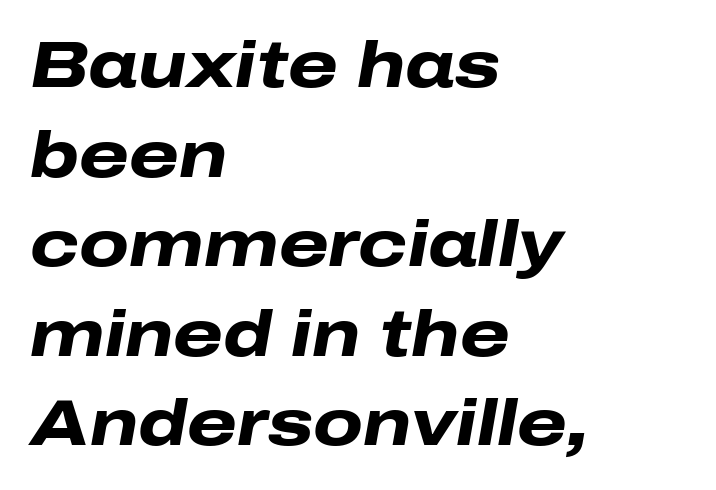
{"italic": "yes", "lean": "right", "slant_degrees": 10, "bold": "yes", "weight": "heavy", "width": "wide", "stroke_contrast": "low", "x_height": "medium", "monospaced": "no", "underline": "no", "align": "left", "line_spacing": "normal", "line_spacing_ratio": 1.4, "letter_spacing": "normal", "letter_spacing_em": 0.0, "glyph_px": 64}
